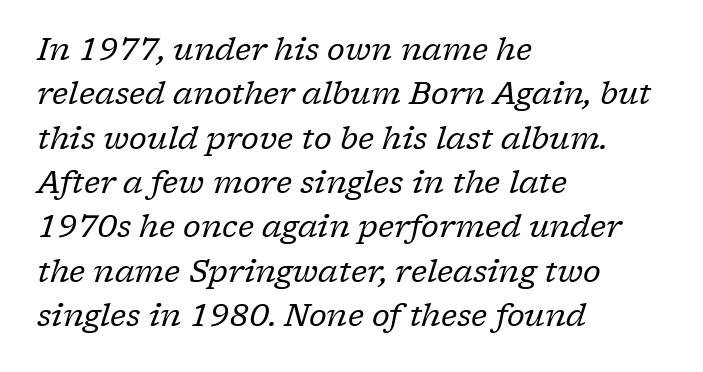
The image shows 31 px regular-weight serif type, italic (leaning right); set left-aligned, normal line spacing (1.43x), normal letter spacing, not underlined; low stroke contrast and a medium x-height.
